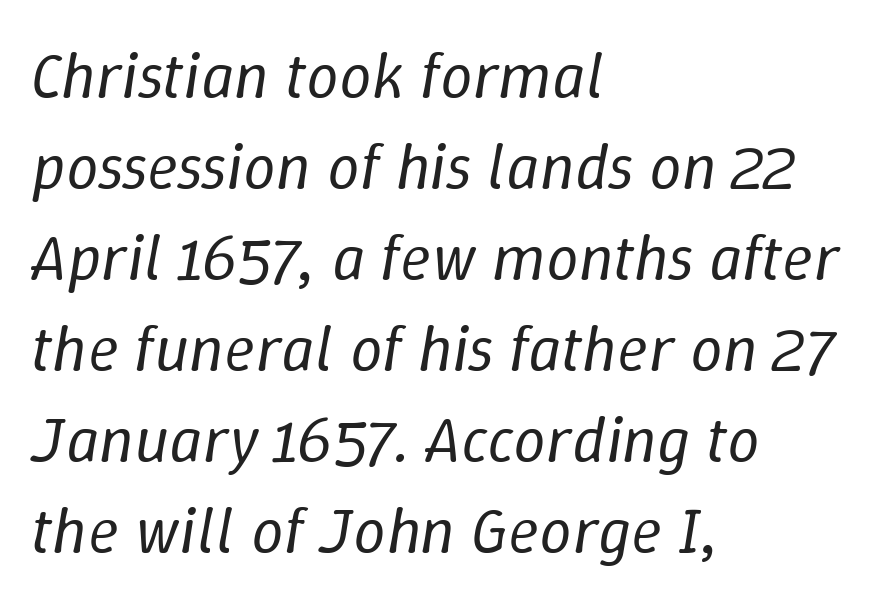
The font's italic variant was chosen for this text. Proportional: the letters do not fall into vertical columns. In terms of leading, this rendering sits right in the middle. Alignment: flush left.
